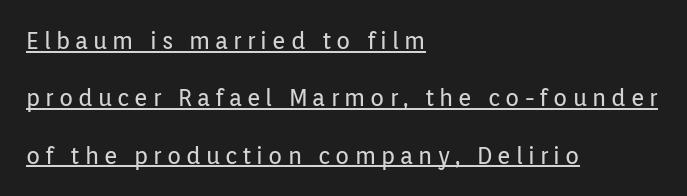
The typography opts for an upright posture over an oblique one. The line texture is sparse and dotted thanks to wide tracking. Bold? No — there's no thickening of the strokes. Short and long lines alike share a common starting point at left.
